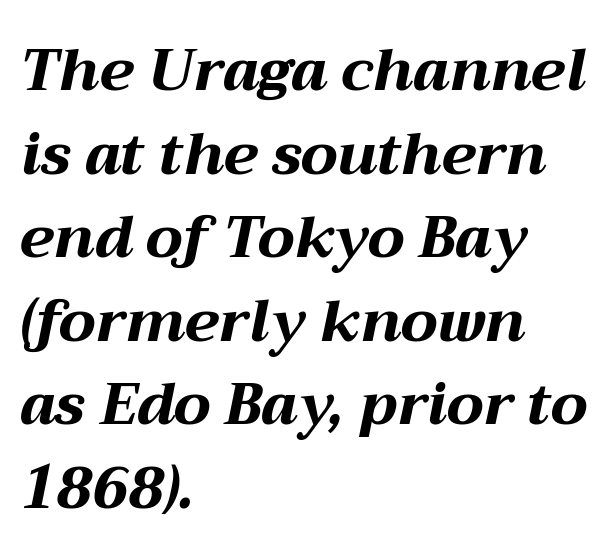
{"italic": "yes", "lean": "right", "slant_degrees": 12, "bold": "yes", "weight": "bold", "width": "wide", "stroke_contrast": "medium", "x_height": "medium", "monospaced": "no", "underline": "no", "align": "left", "line_spacing": "normal", "line_spacing_ratio": 1.44, "letter_spacing": "normal", "letter_spacing_em": 0.0, "glyph_px": 58}
